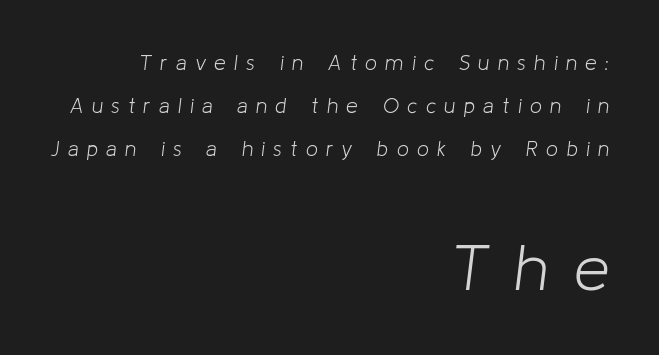
Widely set lines give the paragraph a tall, airy silhouette. The horizontal fit of the characters is loose and conspicuously gappy. Where is the straight margin? On the right. Size hierarchy here favors the trailing block over the leading one. Designer's note — italics engaged.
